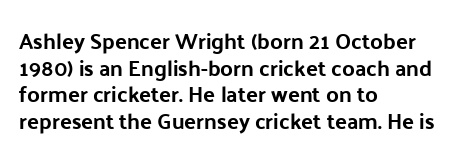
The image shows 22 px text type, upright; set left-aligned, line spacing 1.21x, normal letter spacing, not underlined.
